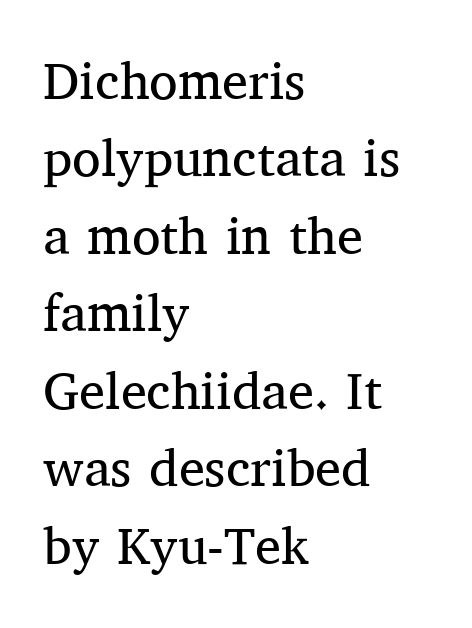
Q: Is the text bold? A: No.
Q: Is the text italic (slanted)? A: No, it is upright.
Q: Is the typeface a serif or a sans-serif typeface? A: Serif.
Q: Is the text underlined? A: No.
Q: How is the paragraph aligned? A: Left-aligned.
Q: Is the spacing between letters normal or unusually wide? A: Normal.
Q: Is the spacing between lines tight, normal or loose? A: Normal.
Q: Width (condensed, normal, or wide)? A: Normal.
Q: Stroke contrast? A: Medium.
Q: x-height? A: Medium.
Q: Monospaced? A: No.
